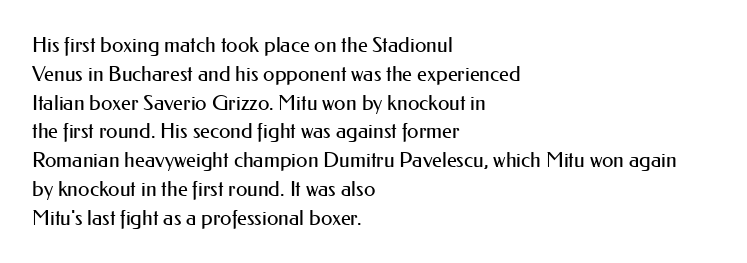
Q: Is the text bold? A: No.
Q: Is the text italic (slanted)? A: No, it is upright.
Q: Is the text underlined? A: No.
Q: How is the paragraph aligned? A: Left-aligned.
Q: Is the spacing between letters normal or unusually wide? A: Normal.
Q: Is the spacing between lines tight, normal or loose? A: Normal.
